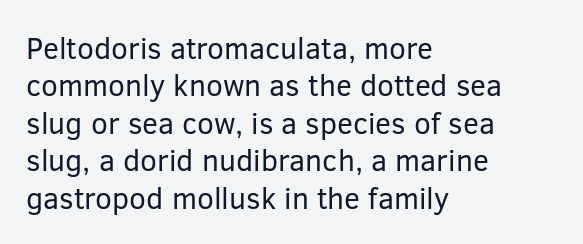
The block of text has a typical density, with ordinary space between rows. A clean baseline with only descenders dipping below it. Think of a printed novel: that variable character pitch is what you see here. Notice how the passage keeps a crisp vertical edge on the left only. Weight class: somewhere from thin through regular.
